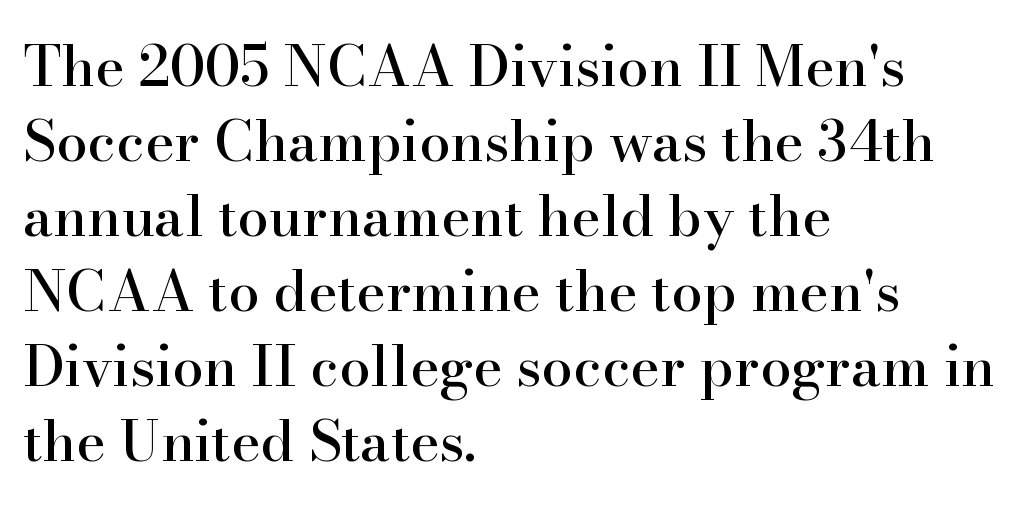
These lines are composed in type with serifs. Check under the words: just untouched page. Honestly, the letter spacing is just normal — you wouldn't notice it. Layout note: lines flush left.
